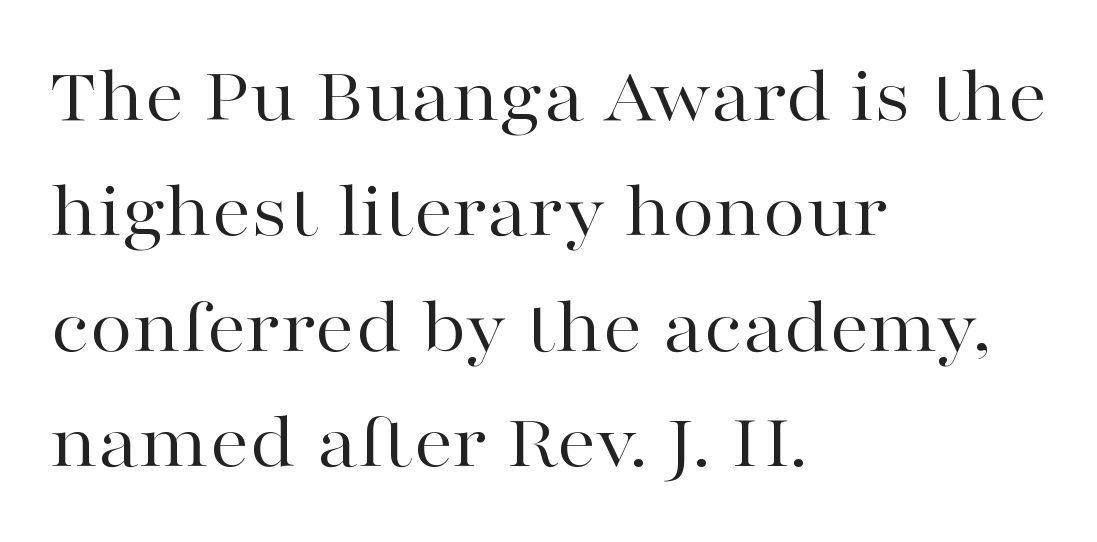
The image shows 79 px regular-weight, wide serif type, upright; set left-aligned, normal line spacing (1.46x), normal letter spacing, not underlined; high stroke contrast and a medium x-height.
